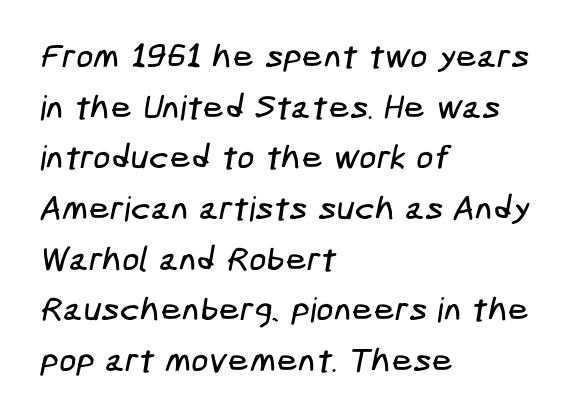
Q: Is the typeface a serif or a sans-serif typeface? A: Sans-serif.
Q: Is the text underlined? A: No.
Q: How is the paragraph aligned? A: Left-aligned.
Q: Is the spacing between letters normal or unusually wide? A: Normal.
Q: Is the spacing between lines tight, normal or loose? A: Normal.
Q: Width (condensed, normal, or wide)? A: Condensed.
Q: Stroke contrast? A: Low.
Q: x-height? A: Medium.
